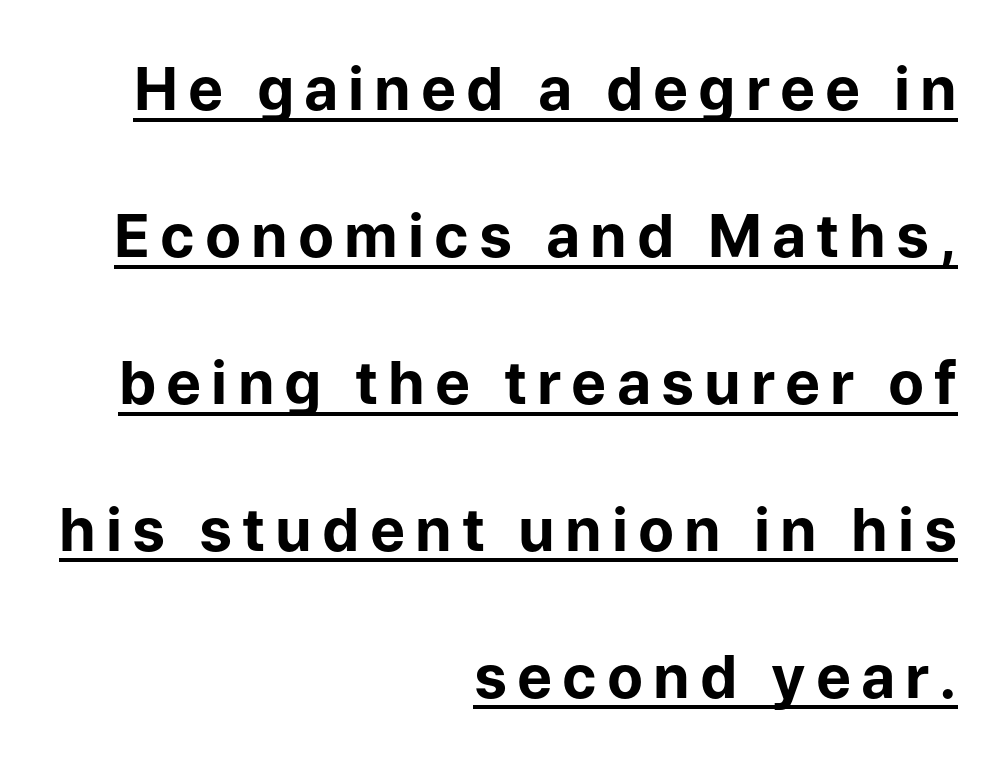
Grotesque or geometric, the face here clearly has no serifs. Each line ends at the same right margin while the left side varies. A typesetter would call this proportional, since set widths differ per character. The font is running at its bold setting. Does the lettering tilt? It doesn't — this is upright. The designer dialed line spacing up above the default.
